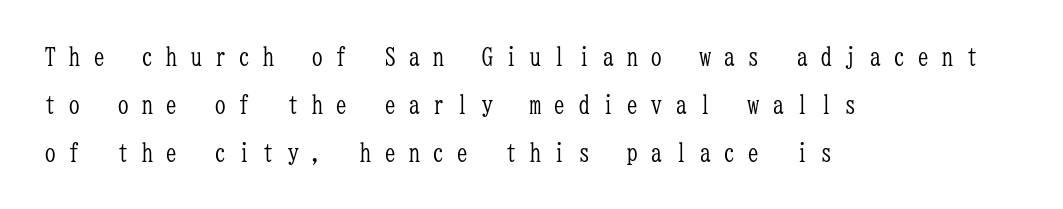
Q: Is the text bold? A: No.
Q: Is the text italic (slanted)? A: No, it is upright.
Q: Is the text underlined? A: No.
Q: How is the paragraph aligned? A: Left-aligned.
Q: Is the spacing between letters normal or unusually wide? A: Unusually wide.
Q: Is the spacing between lines tight, normal or loose? A: Loose.
